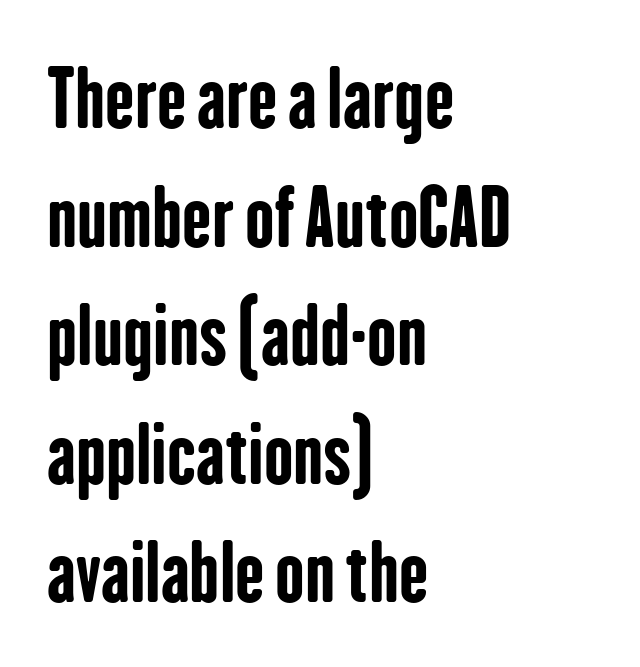
Line starts are locked; line ends wander. Is there much room between lines? A standard amount, neither cramped nor airy. The designer went with a sans here, leaving each stem footless. It's the straight-up-and-down kind of type.
